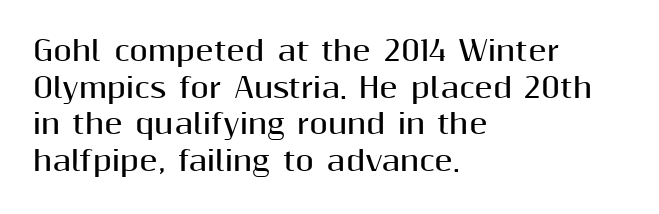
Casual observation: everything's shoved over to the left. Look at the tracking — it's just the regular setting, nothing added. The rendering uses a moderate line-height, typical for paragraphs. Decoration check: the copy has no underline. The face used here has the dense, thick strokes of a bold. The typography opts for an upright posture over an oblique one.
